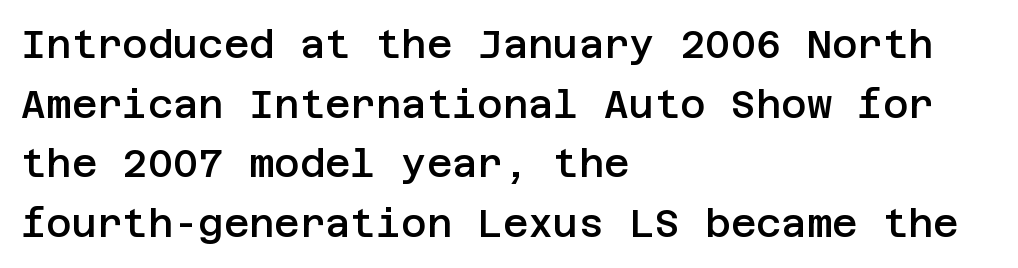
The image shows 39 px semibold sans-serif type, upright; set left-aligned, normal line spacing (1.53x), normal letter spacing, not underlined; low stroke contrast and a large x-height.
